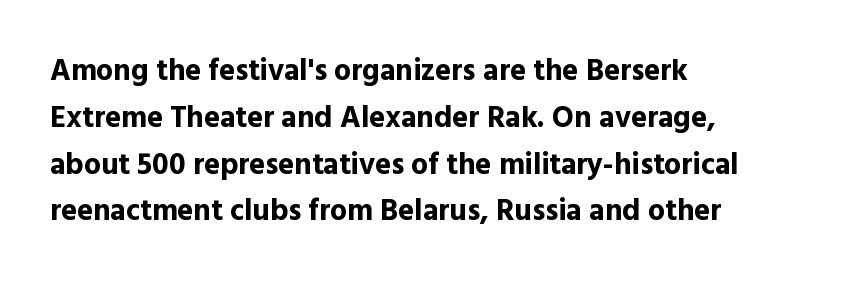
Beneath every word, the page is bare. Every stem runs plumb, perpendicular to the baseline. These lines keep a tight, regular rhythm from letter to letter. A classic flush-left, rag-right setting is used for this passage. Typesetter's note: full bold, strokes at maximum text heaviness. What kind of face is this? One without serifs — a sans.
